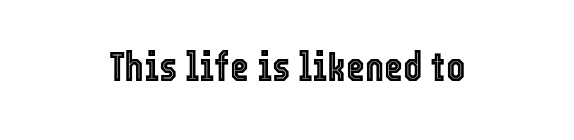
{"italic": "no", "width": "condensed", "x_height": "medium", "monospaced": "no", "underline": "no", "letter_spacing": "normal", "letter_spacing_em": 0.0, "glyph_px": 41}
